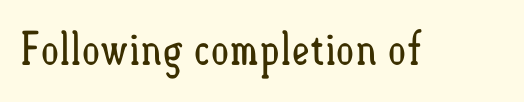
Q: Is the text bold? A: No.
Q: Is the text italic (slanted)? A: No, it is upright.
Q: Is the text underlined? A: No.
Q: Is the spacing between letters normal or unusually wide? A: Normal.
Q: Width (condensed, normal, or wide)? A: Condensed.
Q: Stroke contrast? A: Low.
Q: x-height? A: Small.
Q: Monospaced? A: No.
